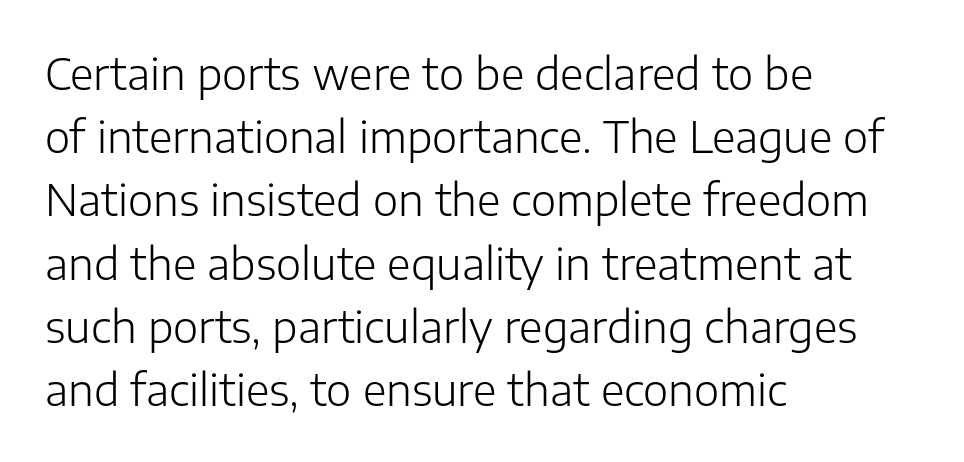
Q: Is the text bold? A: No.
Q: Is the text italic (slanted)? A: No, it is upright.
Q: Is the typeface a serif or a sans-serif typeface? A: Sans-serif.
Q: Is the text underlined? A: No.
Q: How is the paragraph aligned? A: Left-aligned.
Q: Is the spacing between letters normal or unusually wide? A: Normal.
Q: Is the spacing between lines tight, normal or loose? A: Normal.
Q: Width (condensed, normal, or wide)? A: Normal.
Q: Stroke contrast? A: Low.
Q: x-height? A: Medium.
Q: Monospaced? A: No.
